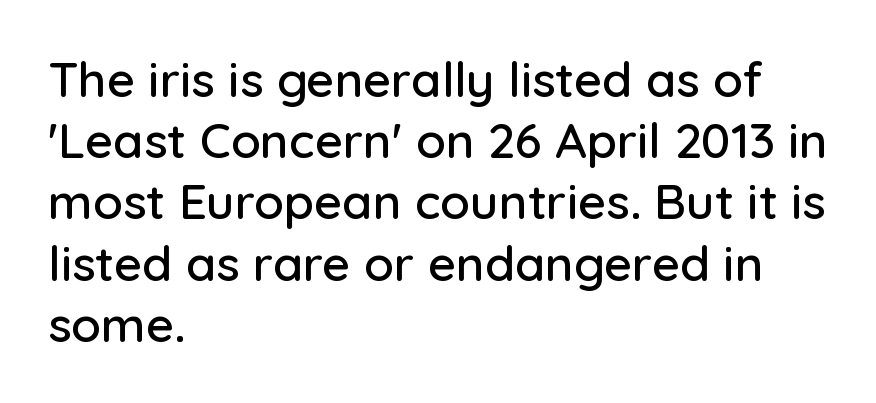
You can tell from the bare stems that sans-serif type was used. The block of text has a typical density, with ordinary space between rows. Honestly, the letter spacing is just normal — you wouldn't notice it. A typesetter would mark this as roman, not italic. The passage shown is typed in a proportional face where columns would drift.
